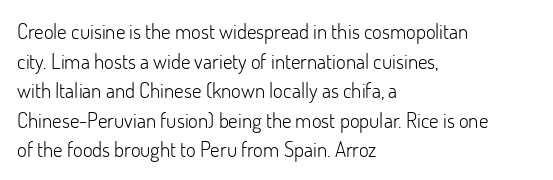
Quick note: underline off. Do the letters lean? They stand straight. The text block is weighted toward the left margin, trailing off unevenly rightward. This rendering leaves character spacing at its baseline value. Vertical spacing — default.
